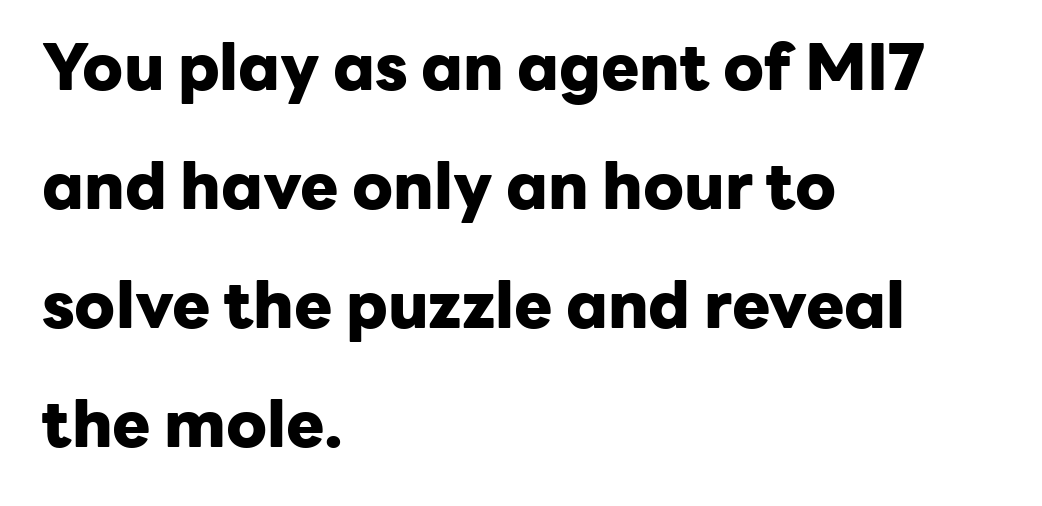
Words appear dense and cohesive because spacing is normal. The paragraph shown leans on its left margin. Glance below the letters and you will spot only blank space. Varying glyph widths throughout — classic text-font behaviour.
